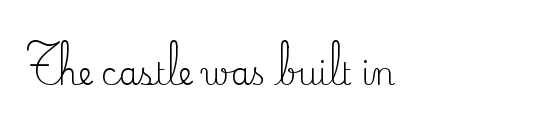
Q: Is the text bold? A: No.
Q: Is the text italic (slanted)? A: No, it is upright.
Q: Is the typeface a serif or a sans-serif typeface? A: Serif.
Q: Is the text underlined? A: No.
Q: Is the spacing between letters normal or unusually wide? A: Normal.
Q: Width (condensed, normal, or wide)? A: Normal.
Q: Stroke contrast? A: Medium.
Q: x-height? A: Small.
Q: Monospaced? A: No.
